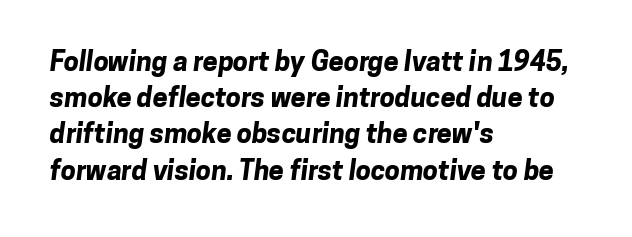
Compared with typical body copy, the letter spacing here is the same. Line beginnings align vertically; line endings do not. How would I describe the line gaps? Plain and ordinary. You'd pick this weight for a headline — it's a proper bold. The words here are not underlined.
